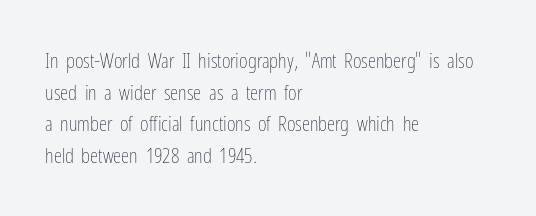
Style check: upright. Leftover space on each line is placed entirely after the last word. The rows are spaced the way most documents space them. The font is comparable to plain body text, perhaps lighter. Honestly, there is no underline to notice here at all. Nobody touched the tracking dial on this one.
